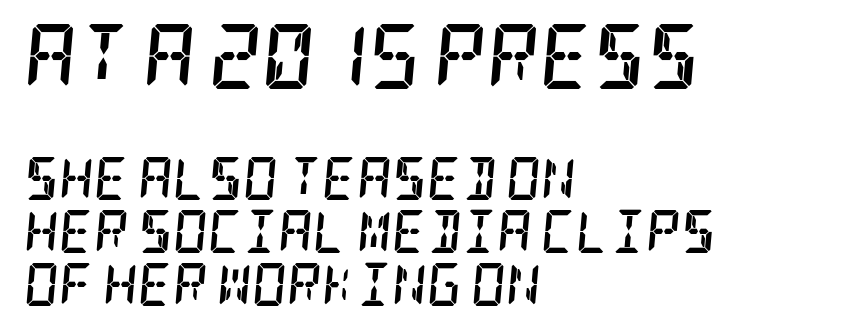
The image shows 65 px semibold, condensed serif type, italic (leaning right); set left-aligned, line spacing 1.24x, normal letter spacing, not underlined; the first (top) block is 1.51x larger; low stroke contrast and a large x-height.
